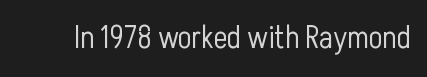
Q: Is the text bold? A: No.
Q: Is the text italic (slanted)? A: No, it is upright.
Q: Is the typeface a serif or a sans-serif typeface? A: Sans-serif.
Q: Is the text underlined? A: No.
Q: Is the spacing between letters normal or unusually wide? A: Normal.
Q: Width (condensed, normal, or wide)? A: Condensed.
Q: Stroke contrast? A: Low.
Q: x-height? A: Medium.
Q: Monospaced? A: No.
